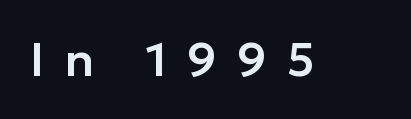
There is plenty of visible air inserted between adjacent glyphs. The letters advance in unequal steps, a hallmark of proportional type. In terms of letterform style, serifs are entirely absent. The letters stand upright; this is a roman face.
